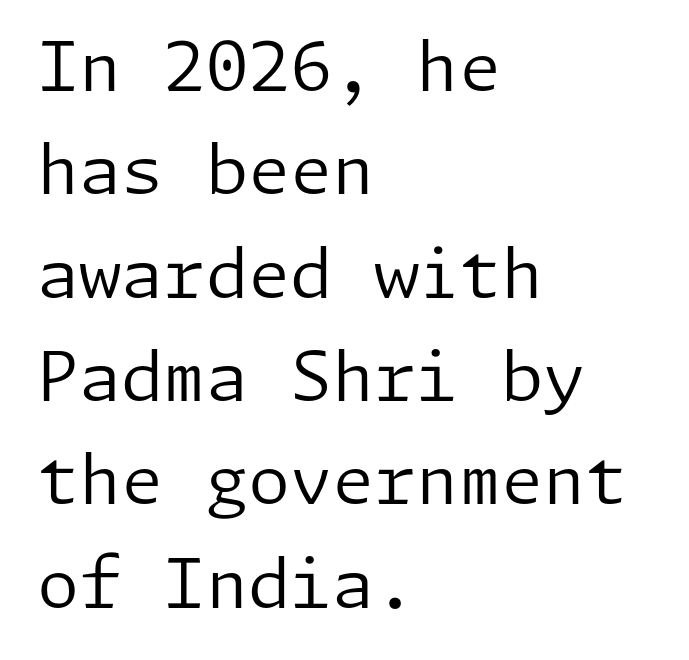
Q: Is the text bold? A: No.
Q: Is the text italic (slanted)? A: No, it is upright.
Q: Is the typeface a serif or a sans-serif typeface? A: Sans-serif.
Q: Is the text underlined? A: No.
Q: How is the paragraph aligned? A: Left-aligned.
Q: Is the spacing between letters normal or unusually wide? A: Normal.
Q: Is the spacing between lines tight, normal or loose? A: Normal.
Q: Width (condensed, normal, or wide)? A: Normal.
Q: Stroke contrast? A: Low.
Q: x-height? A: Medium.
